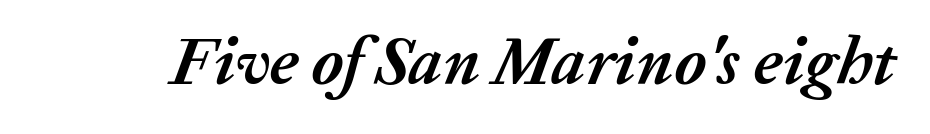
The image shows 67 px semibold type, italic (leaning right); set normal letter spacing, not underlined; medium stroke contrast and a medium x-height.
